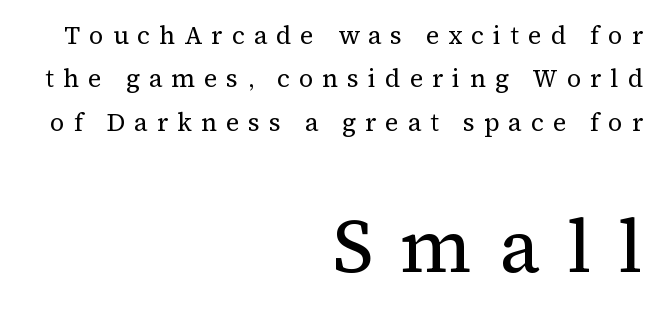
Two sizes are in play, and the larger belongs to the second block. Substantial extra tracking has been applied to these lines. Looks like regular typesetting: each glyph gets only the width it needs. Bare-footed words on every line.
